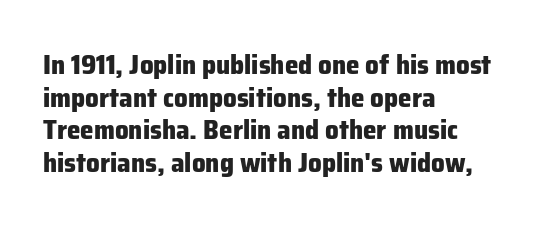
The glyphs are unaccompanied by any horizontal stroke below them. The passage shown is emphatically bold. The lettering holds an erect, upright posture throughout. Here the glyphs are tracked normally, forming tight word shapes.
